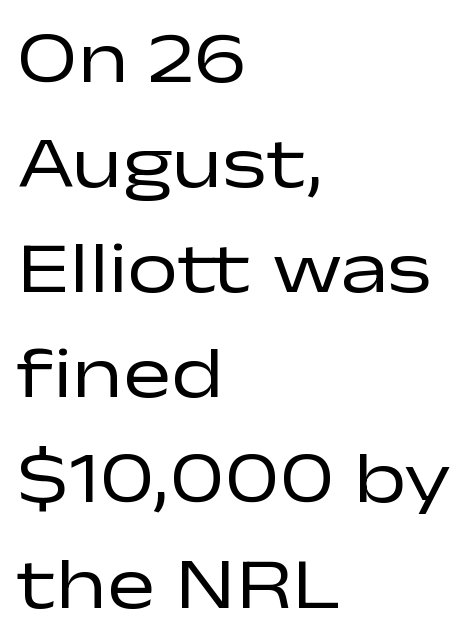
{"serif": "no", "italic": "no", "bold": "no", "weight": "regular", "width": "wide", "stroke_contrast": "low", "x_height": "medium", "monospaced": "no", "underline": "no", "align": "left", "line_spacing": "normal", "line_spacing_ratio": 1.46, "letter_spacing": "normal", "letter_spacing_em": 0.0, "glyph_px": 72}
